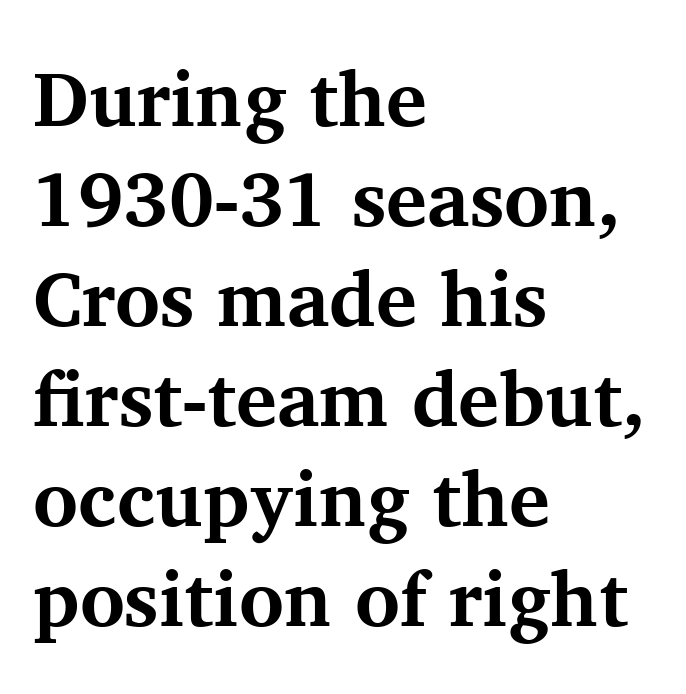
The image shows 77 px bold serif type, upright; set left-aligned, normal line spacing (1.3x), normal letter spacing, not underlined; medium stroke contrast and a medium x-height.
